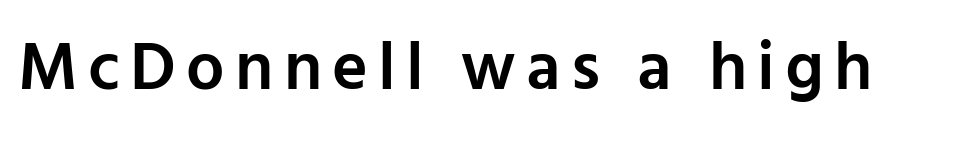
The face used here is proportionally spaced, like ordinary book or web type. Beneath every word, the page is bare. Ascenders rise straight up at ninety degrees. Stroke thickness is moderately raised; the sample reads as semibold.
